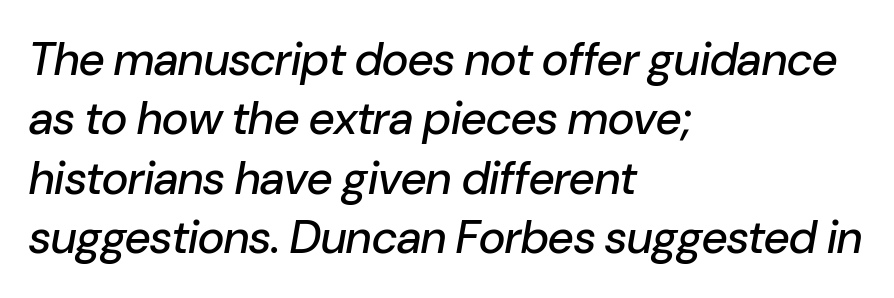
Q: Is the text italic (slanted)? A: Yes, it leans right by about 10 degrees.
Q: Is the text underlined? A: No.
Q: How is the paragraph aligned? A: Left-aligned.
Q: Is the spacing between letters normal or unusually wide? A: Normal.
Q: Is the spacing between lines tight, normal or loose? A: Normal.
Q: Width (condensed, normal, or wide)? A: Normal.
Q: Stroke contrast? A: Low.
Q: x-height? A: Medium.
Q: Monospaced? A: No.
